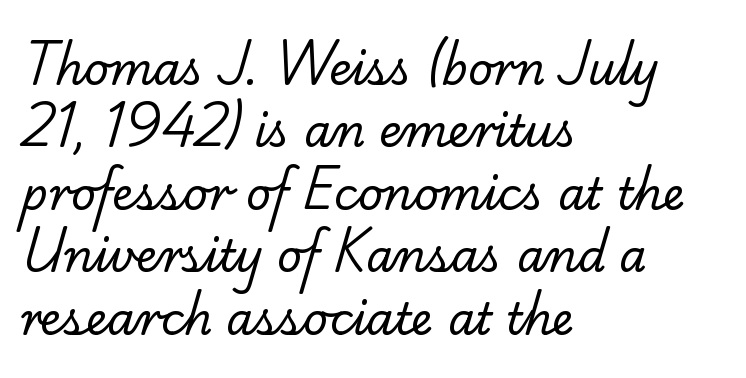
The image shows 44 px regular-weight type; set left-aligned, normal line spacing (1.42x), normal letter spacing, not underlined; low stroke contrast and a small x-height.
